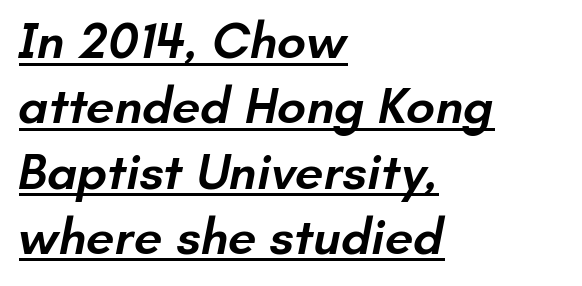
Q: Is the text bold? A: Semi-bold.
Q: Is the typeface a serif or a sans-serif typeface? A: Sans-serif.
Q: Is the text underlined? A: Yes.
Q: How is the paragraph aligned? A: Left-aligned.
Q: Is the spacing between letters normal or unusually wide? A: Normal.
Q: Is the spacing between lines tight, normal or loose? A: Normal.
Q: Width (condensed, normal, or wide)? A: Normal.
Q: Stroke contrast? A: Low.
Q: x-height? A: Small.
Q: Monospaced? A: No.
